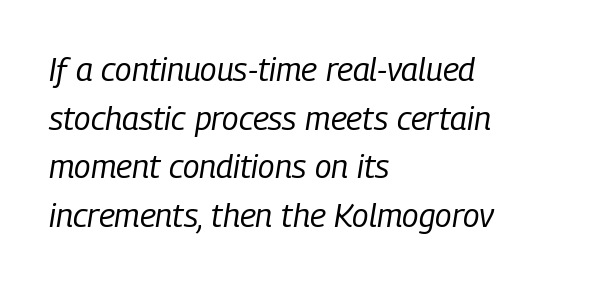
Nothing heavy about these letters — not bold at all. Unmarked baselines from the first word to the last. Line starts are locked; line ends wander. Leading matches the norm, producing a regular column. These lines are rendered in a variable-pitch font. The type is set solid horizontally, with unmodified tracking.
